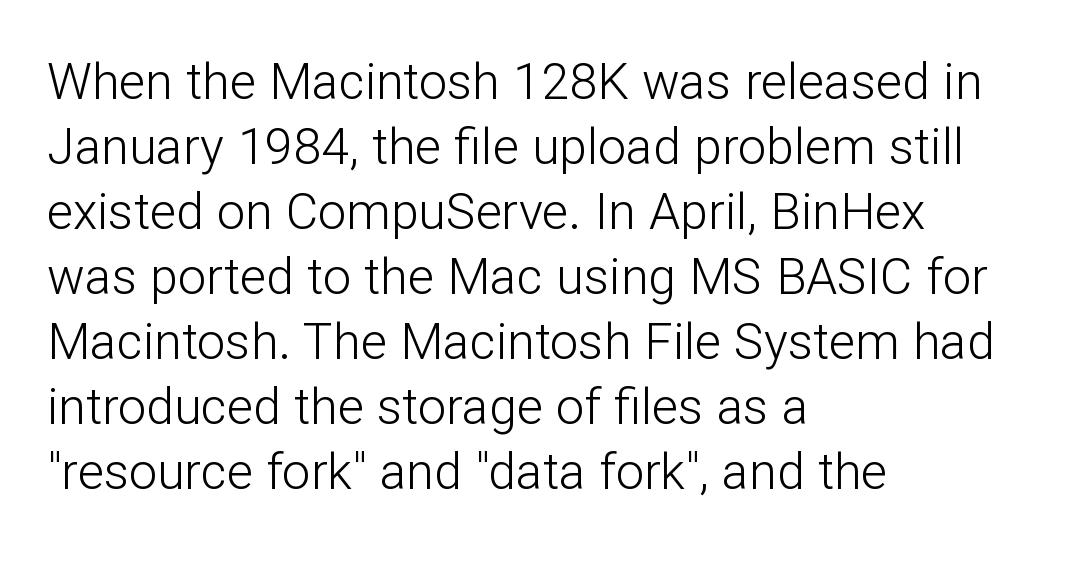
The image shows 50 px light sans-serif type, upright; set left-aligned, normal line spacing (1.3x), normal letter spacing, not underlined; low stroke contrast and a medium x-height.
